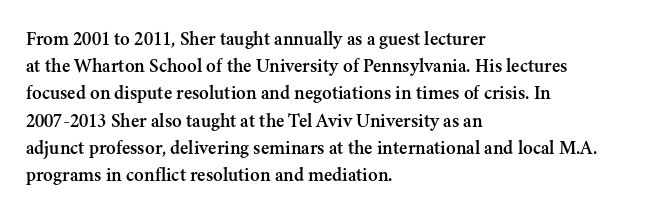
The image shows 20 px text type, upright; set left-aligned, normal line spacing (1.36x), normal letter spacing, not underlined.
